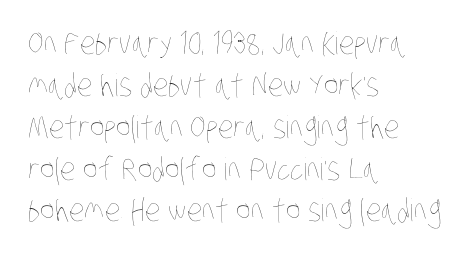
{"bold": "no", "weight": "thin", "width": "condensed", "stroke_contrast": "low", "x_height": "large", "monospaced": "no", "underline": "no", "align": "left", "line_spacing": "normal", "line_spacing_ratio": 1.35, "letter_spacing": "normal", "letter_spacing_em": 0.0, "glyph_px": 31}
